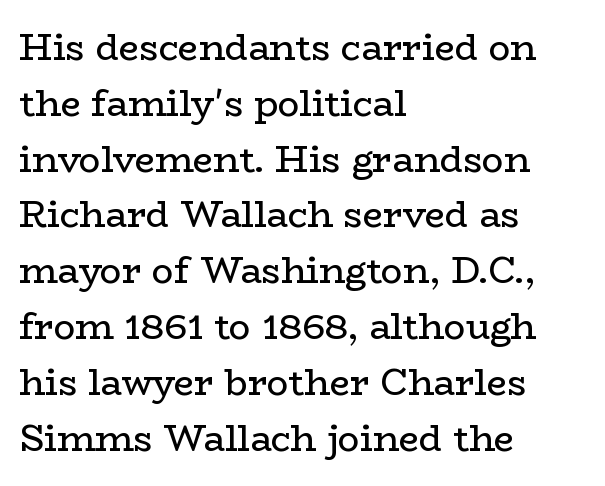
The image shows 36 px regular-weight, wide serif type, upright; set left-aligned, normal line spacing (1.55x), normal letter spacing, not underlined; low stroke contrast and a medium x-height.
